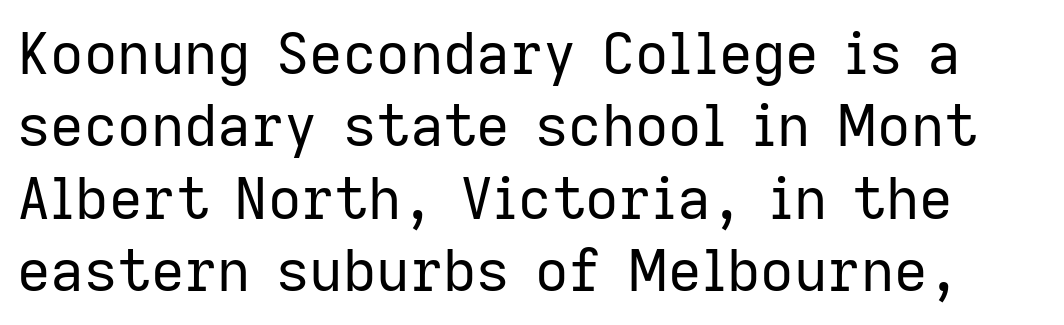
Q: Is the text bold? A: No.
Q: Is the text italic (slanted)? A: No, it is upright.
Q: Is the typeface a serif or a sans-serif typeface? A: Sans-serif.
Q: Is the text underlined? A: No.
Q: Is the spacing between letters normal or unusually wide? A: Normal.
Q: Is the spacing between lines tight, normal or loose? A: Normal.
Q: Width (condensed, normal, or wide)? A: Normal.
Q: Stroke contrast? A: Low.
Q: x-height? A: Medium.
Q: Monospaced? A: No.
